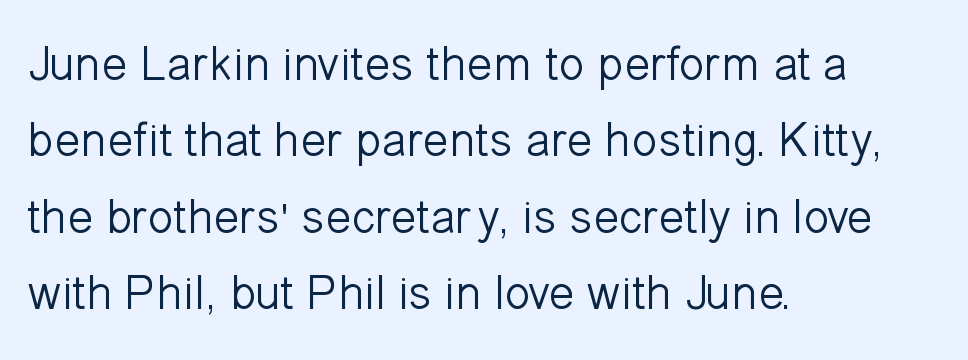
Here the designer chose a conventional face with non-uniform glyph widths. The font is comparable to plain body text, perhaps lighter. Is there any slant? The stems are plumb. What stands out about the letter spacing? Nothing — it is the standard amount.
